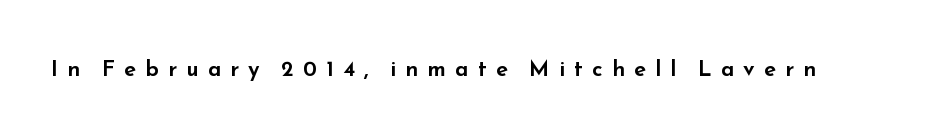
The image shows 22 px text type, upright; set unusually wide letter spacing (+0.42 em), not underlined.
